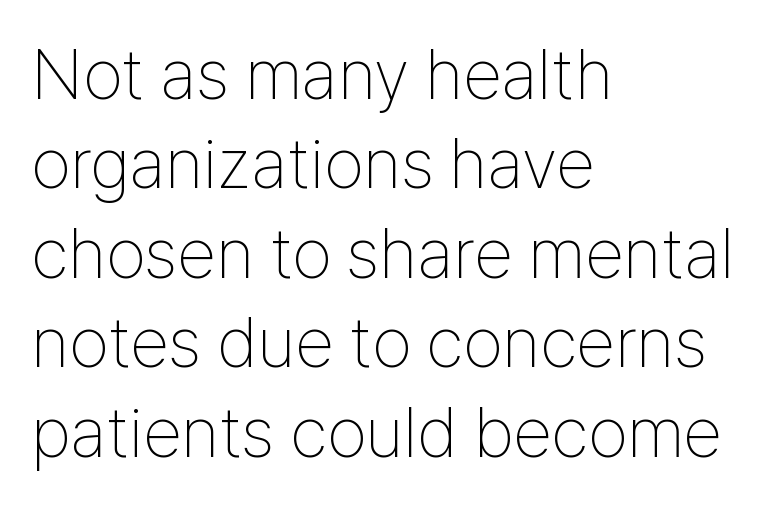
The letterforms sit shoulder to shoulder at normal distance. No feet cap the strokes, marking this as sans-serif type. This reads as an unemphasized weight, regular at the heaviest. Ascenders rise straight up at ninety degrees. The space between consecutive lines is moderate. Note the varied advance widths — an 'i' is clearly narrower than an 'm'.
